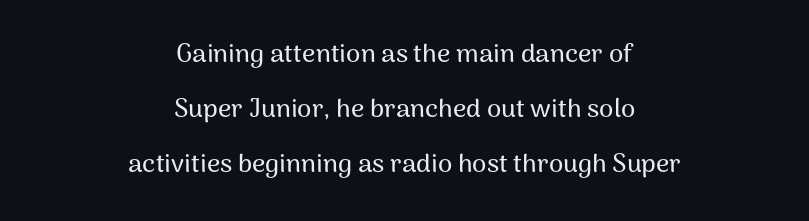
Lines of text with bare space underneath. The designer dialed line spacing up above the default. The face used here is rendered with its standard letterfit. Teacher's note: observe the equal gaps on both sides — that is centered alignment. These lines were composed using upright roman letters.
